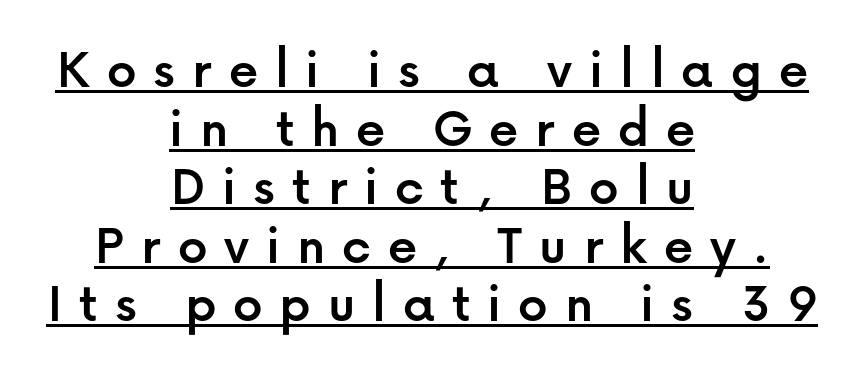
Each line of the rendering has a horizontal stroke beneath the glyphs. Cramped leading. You could not count columns in this text — the font is proportionally spaced. The face used here is a sans, in the tradition of grotesques and geometrics. No italicization has been applied; the sample stays upright. The lines are quadded center.
